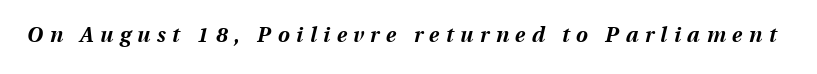
Is the type slanted? Yes — the strokes lean at a clear angle. The baseline area is clear. Stroke thickness is high; the sample reads as a true bold. Letter spacing: wide.
